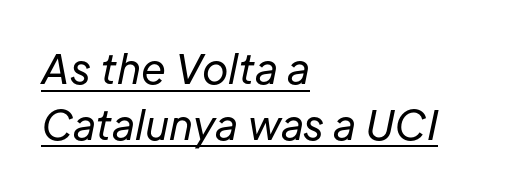
The image shows 40 px regular-weight type, italic (leaning right); set left-aligned, normal line spacing (1.39x), normal letter spacing, underlined; low stroke contrast and a medium x-height.
